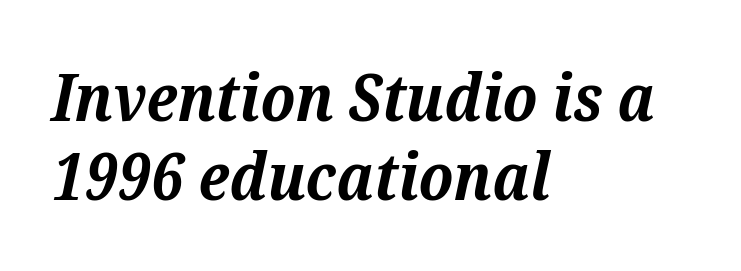
Slanted lettering throughout. Horizontal alignment here is leftward, the default for most running prose. Varying glyph widths throughout — classic text-font behaviour. Just letters on the line, the space beneath them empty.
